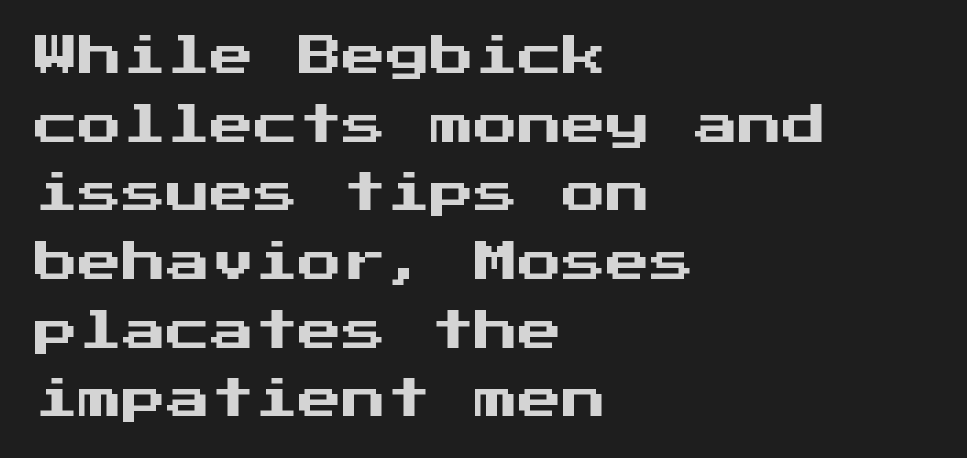
Q: Is the text italic (slanted)? A: No, it is upright.
Q: Is the typeface a serif or a sans-serif typeface? A: Sans-serif.
Q: Is the text underlined? A: No.
Q: How is the paragraph aligned? A: Left-aligned.
Q: Is the spacing between letters normal or unusually wide? A: Normal.
Q: Is the spacing between lines tight, normal or loose? A: Normal.
Q: Width (condensed, normal, or wide)? A: Normal.
Q: Stroke contrast? A: Medium.
Q: x-height? A: Medium.
